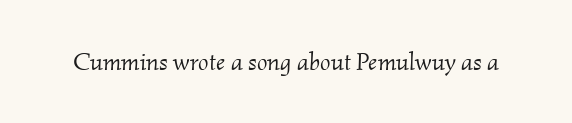
Q: Is the text bold? A: No.
Q: Is the text italic (slanted)? A: Yes, it leans right by about 2 degrees.
Q: Is the text underlined? A: No.
Q: Is the spacing between letters normal or unusually wide? A: Normal.
